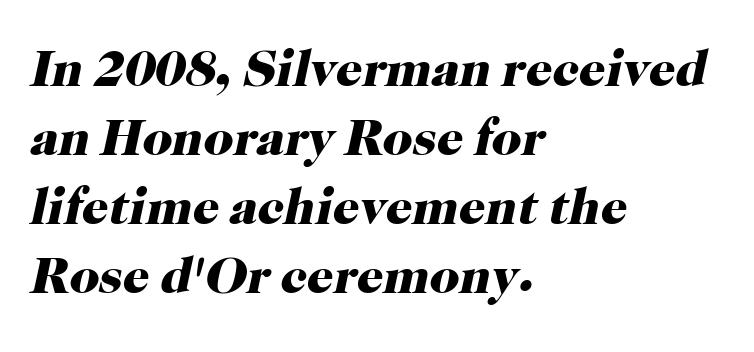
The image shows 52 px heavy serif type, italic (leaning right); set left-aligned, normal line spacing (1.33x), normal letter spacing, not underlined; high stroke contrast and a medium x-height.
